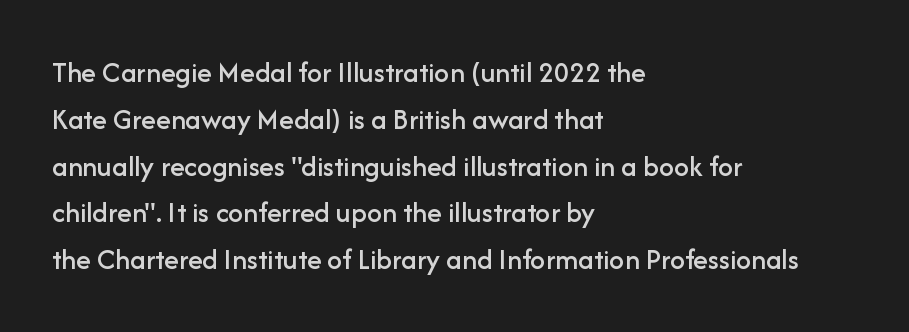
This sample uses a sans-serif face. Caption: multi-line text, flush left, ragged right. The rendering uses natural spacing where letterforms have individual widths. Standard letterfit; no display-style spreading of the glyphs.
